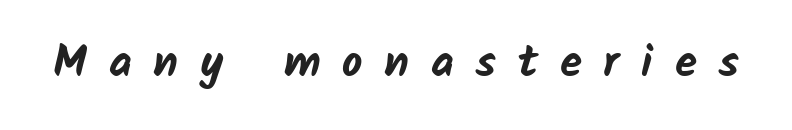
The image shows 45 px bold sans-serif type; set unusually wide letter spacing (+0.48 em), not underlined; low stroke contrast and a medium x-height.
